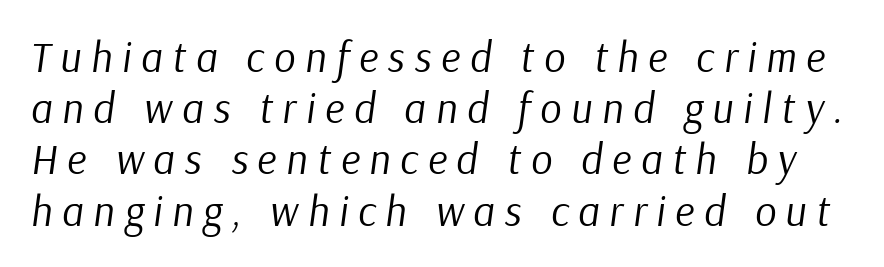
Q: Is the text bold? A: No.
Q: Is the text italic (slanted)? A: Yes, it leans right by about 9 degrees.
Q: Is the text underlined? A: No.
Q: Is the spacing between letters normal or unusually wide? A: Unusually wide.
Q: Width (condensed, normal, or wide)? A: Normal.
Q: Stroke contrast? A: Low.
Q: x-height? A: Medium.
Q: Monospaced? A: No.
